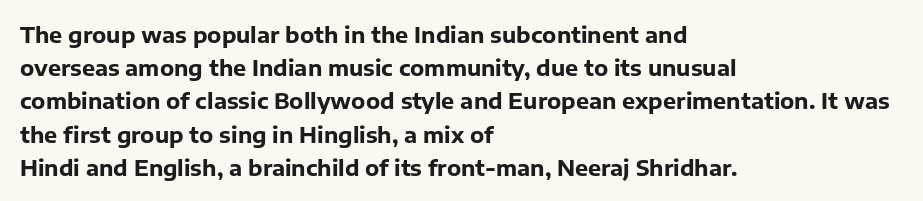
Q: Is the text bold? A: Yes.
Q: Is the text italic (slanted)? A: No, it is upright.
Q: Is the text underlined? A: No.
Q: How is the paragraph aligned? A: Left-aligned.
Q: Is the spacing between letters normal or unusually wide? A: Normal.
Q: Is the spacing between lines tight, normal or loose? A: Normal.
